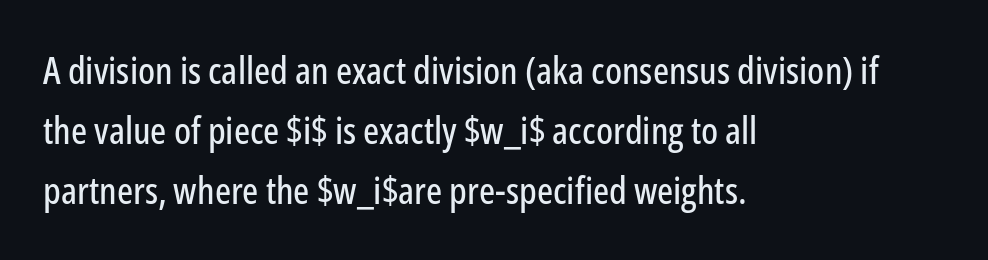
Q: Is the text italic (slanted)? A: No, it is upright.
Q: Is the typeface a serif or a sans-serif typeface? A: Sans-serif.
Q: Is the text underlined? A: No.
Q: How is the paragraph aligned? A: Left-aligned.
Q: Is the spacing between letters normal or unusually wide? A: Normal.
Q: Is the spacing between lines tight, normal or loose? A: Normal.
Q: Width (condensed, normal, or wide)? A: Condensed.
Q: Stroke contrast? A: Low.
Q: x-height? A: Medium.
Q: Monospaced? A: No.
